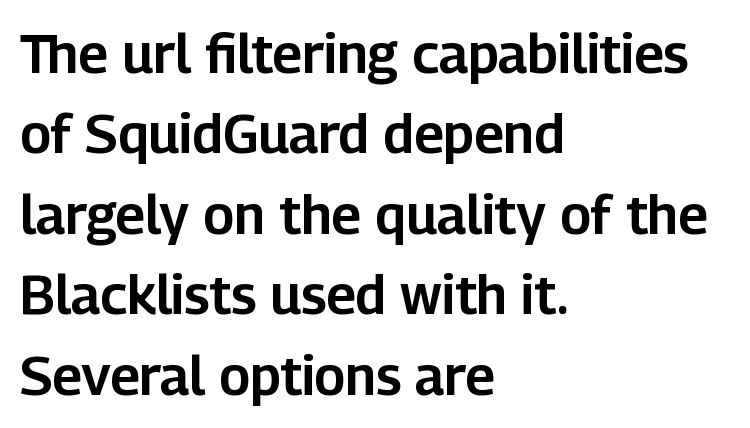
Q: Is the text italic (slanted)? A: No, it is upright.
Q: Is the typeface a serif or a sans-serif typeface? A: Sans-serif.
Q: Is the text underlined? A: No.
Q: How is the paragraph aligned? A: Left-aligned.
Q: Is the spacing between letters normal or unusually wide? A: Normal.
Q: Is the spacing between lines tight, normal or loose? A: Normal.
Q: Width (condensed, normal, or wide)? A: Normal.
Q: Stroke contrast? A: Low.
Q: x-height? A: Medium.
Q: Monospaced? A: No.
